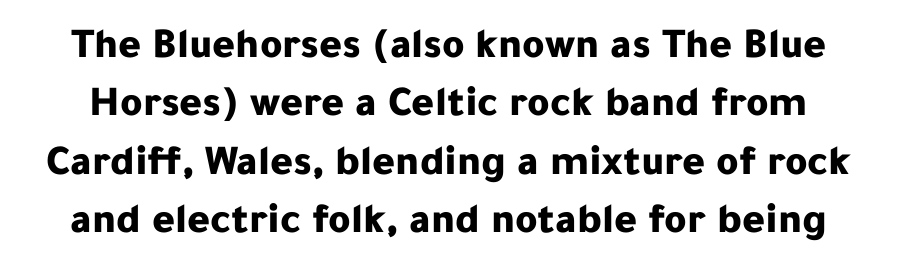
The image shows 43 px bold sans-serif type, upright; set normal line spacing (1.36x), normal letter spacing, not underlined; low stroke contrast and a medium x-height.
